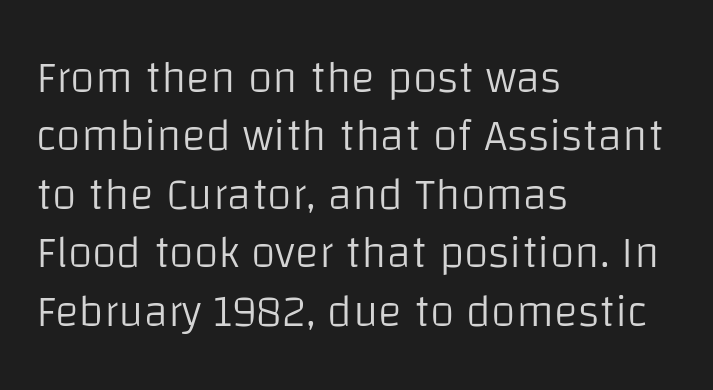
The image shows 45 px light sans-serif type, upright; set left-aligned, normal line spacing (1.3x), normal letter spacing, not underlined; low stroke contrast and a large x-height.
